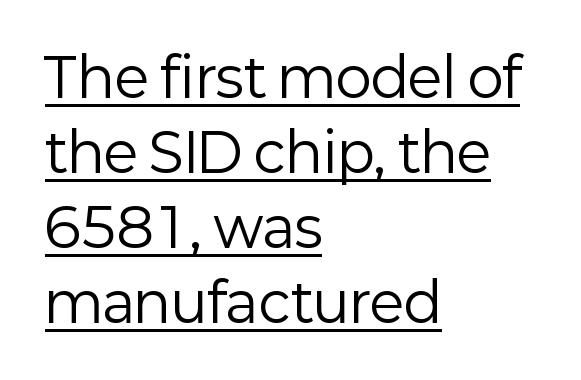
Q: Is the text bold? A: No.
Q: Is the text italic (slanted)? A: No, it is upright.
Q: Is the typeface a serif or a sans-serif typeface? A: Sans-serif.
Q: Is the text underlined? A: Yes.
Q: How is the paragraph aligned? A: Left-aligned.
Q: Is the spacing between letters normal or unusually wide? A: Normal.
Q: Is the spacing between lines tight, normal or loose? A: Normal.
Q: Width (condensed, normal, or wide)? A: Normal.
Q: Stroke contrast? A: Low.
Q: x-height? A: Medium.
Q: Monospaced? A: No.
